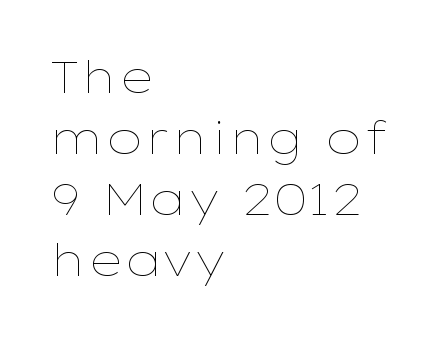
Is this a fixed-width face? No — the glyphs have proportional, varying widths. Compared with typical body copy, the letter spacing here is the same. Line spacing here is normal. The zone under the glyphs is completely vacant. These glyphs show unthickened strokes, regular width or finer.
